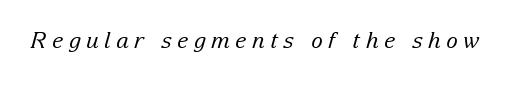
Is the stroke heavy? The answer is a plain regular-or-lighter. Quick note: underline off. The face used here has a pronounced slope to its letters. Spacing between characters has been opened up far beyond the box default.
